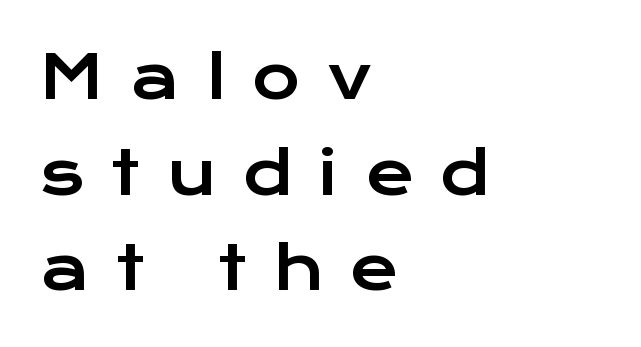
Notice how the passage keeps a crisp vertical edge on the left only. Here the glyphs are tracked loosely, breaking word shapes into spaced letters. Think of a printed novel: that variable character pitch is what you see here. The space beneath each line is pristine and unruled. Baseline-to-baseline distance is the conventional proportion of letter height.
